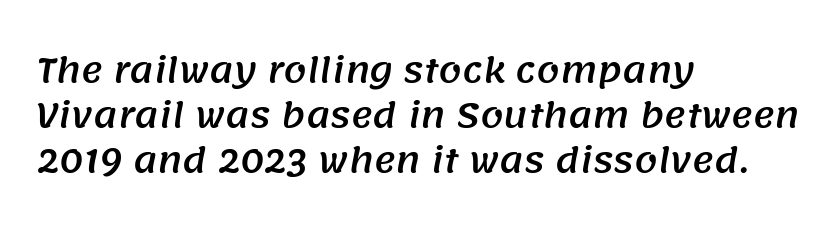
You could call the tracking neutral — neither tight nor loose. These lines are composed in type without serifs. This rendering features lettering with no underline. A student would call this left alignment; a typographer would say flush left, rag right. Whoever set this chose a conventional vertical rhythm.
